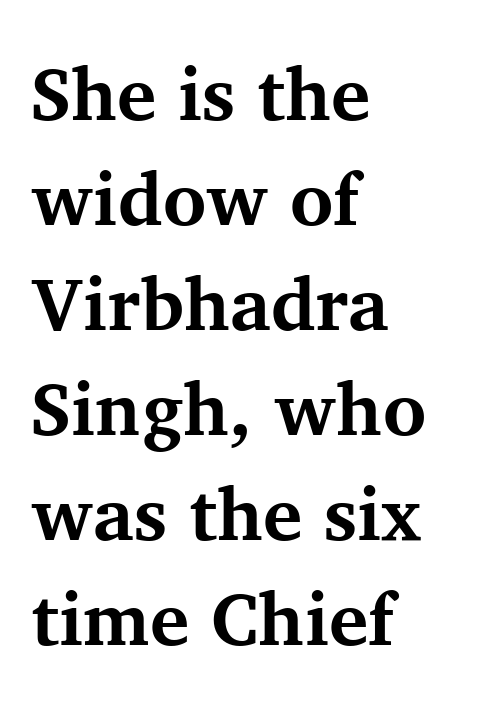
Q: Is the text bold? A: Yes.
Q: Is the text italic (slanted)? A: No, it is upright.
Q: Is the typeface a serif or a sans-serif typeface? A: Serif.
Q: Is the text underlined? A: No.
Q: How is the paragraph aligned? A: Left-aligned.
Q: Is the spacing between letters normal or unusually wide? A: Normal.
Q: Is the spacing between lines tight, normal or loose? A: Normal.
Q: Width (condensed, normal, or wide)? A: Normal.
Q: Stroke contrast? A: Medium.
Q: x-height? A: Medium.
Q: Monospaced? A: No.
